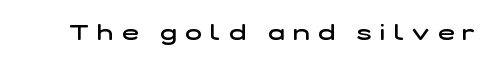
The face used here is rendered with a markedly widened letterfit. Any mark beneath the type? The region is blank. Does the weight exceed regular? Yes, but only to semibold.
